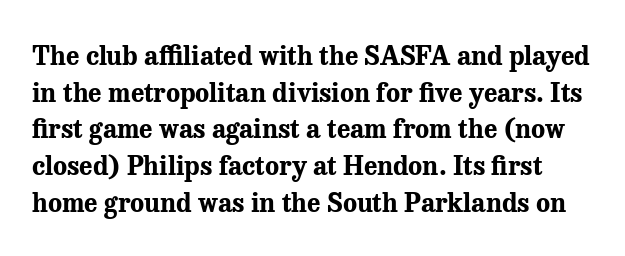
You can tell it's not italic because the verticals are truly vertical. Any mark beneath the type? The region is blank. Typographic density is high because the face is bold. Rows of type keep a routine distance in the vertical direction. Does extra space separate the letters? No, they use regular spacing.
